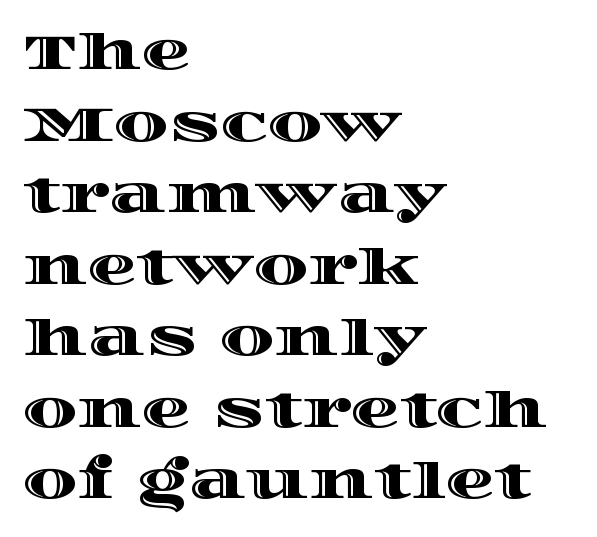
Q: Is the text italic (slanted)? A: No, it is upright.
Q: Is the text underlined? A: No.
Q: How is the paragraph aligned? A: Left-aligned.
Q: Is the spacing between letters normal or unusually wide? A: Normal.
Q: Is the spacing between lines tight, normal or loose? A: Normal.
Q: Width (condensed, normal, or wide)? A: Wide.
Q: x-height? A: Large.
Q: Monospaced? A: No.
